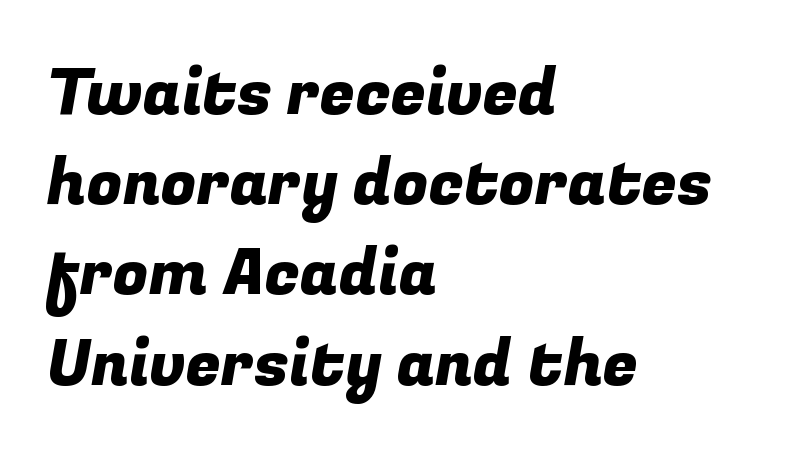
The image shows 64 px sans-serif type; set left-aligned, normal line spacing (1.41x), normal letter spacing, not underlined; low stroke contrast and a medium x-height.
